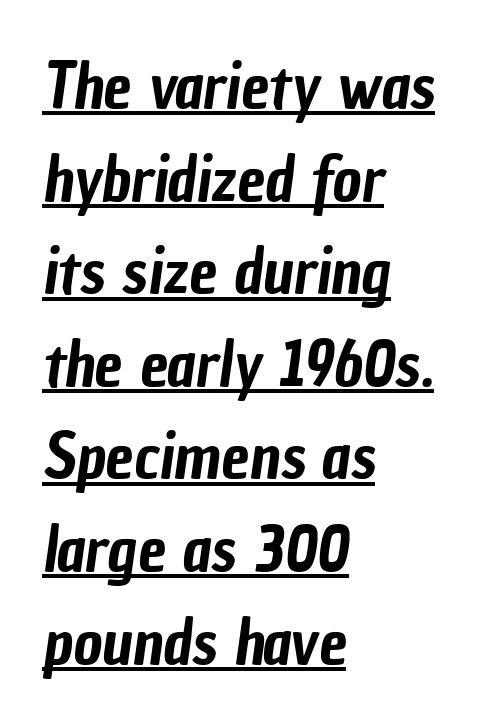
The block of text has a typical density, with ordinary space between rows. These lines are rendered in a variable-pitch font. Nope, no serifs anywhere on these letters. The rag falls on the right side of this text block. The rendering keeps characters at their native spacing.
